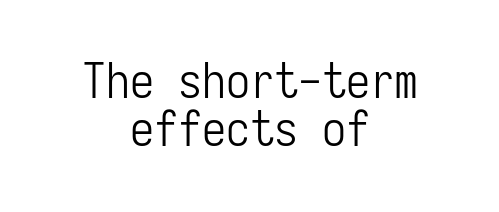
The passage shown is not underscored anywhere. Upright lettering throughout. Whoever set this chose condensed vertical rhythm over breathing room. Short and long lines alike share a common midpoint.
